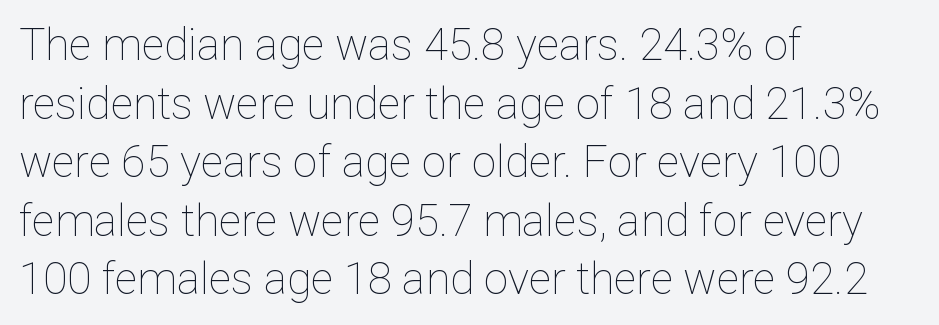
Q: Is the text bold? A: No.
Q: Is the text italic (slanted)? A: No, it is upright.
Q: Is the text underlined? A: No.
Q: How is the paragraph aligned? A: Left-aligned.
Q: Is the spacing between letters normal or unusually wide? A: Normal.
Q: Is the spacing between lines tight, normal or loose? A: Normal.
Q: Width (condensed, normal, or wide)? A: Normal.
Q: Stroke contrast? A: Low.
Q: x-height? A: Medium.
Q: Monospaced? A: No.
